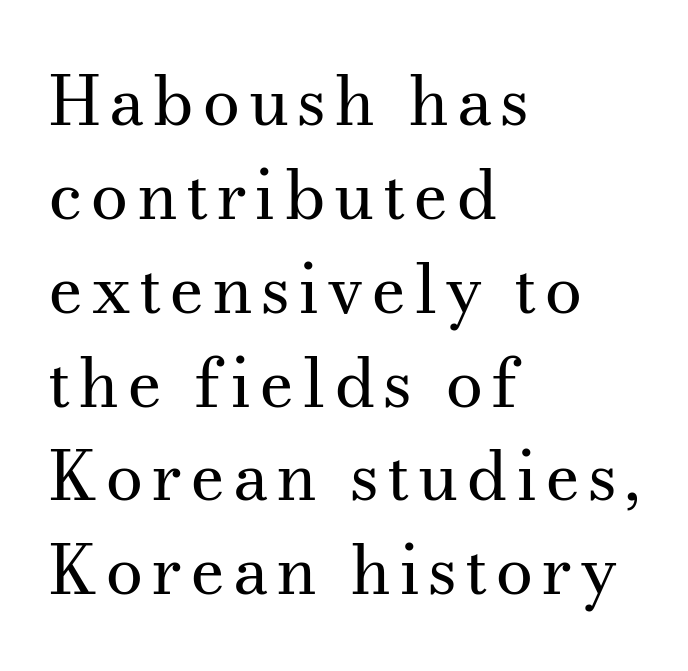
Q: Is the text bold? A: No.
Q: Is the text italic (slanted)? A: No, it is upright.
Q: Is the typeface a serif or a sans-serif typeface? A: Serif.
Q: Is the text underlined? A: No.
Q: How is the paragraph aligned? A: Left-aligned.
Q: Is the spacing between lines tight, normal or loose? A: Normal.
Q: Width (condensed, normal, or wide)? A: Normal.
Q: Stroke contrast? A: Medium.
Q: x-height? A: Small.
Q: Monospaced? A: No.
